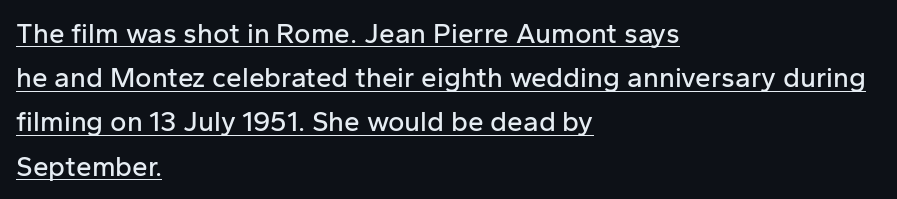
{"serif": "no", "italic": "no", "width": "normal", "stroke_contrast": "low", "x_height": "medium", "monospaced": "no", "underline": "yes", "align": "left", "line_spacing": "normal", "line_spacing_ratio": 1.58, "letter_spacing": "normal", "letter_spacing_em": 0.0, "glyph_px": 28}
